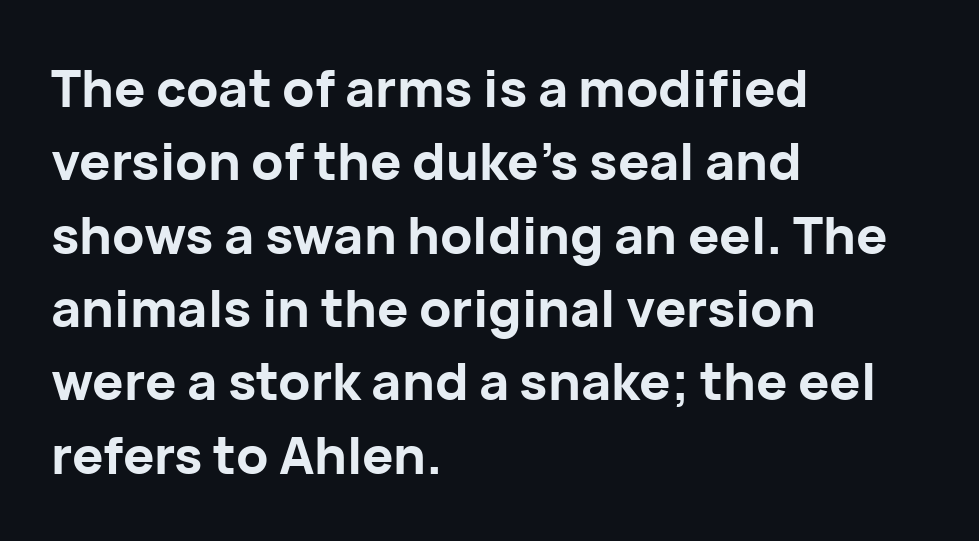
The image shows 52 px bold sans-serif type, upright; set left-aligned, normal line spacing (1.41x), normal letter spacing, not underlined; low stroke contrast and a medium x-height.
